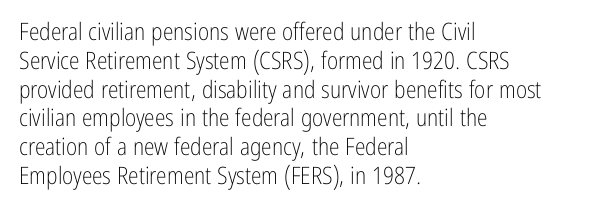
Horizontal alignment here is leftward, the default for most running prose. Is the stroke heavy? The answer is a plain regular-or-lighter. Posture: upright roman. The baseline area is clear. Between one letter and the next there's only the usual sliver of space.
